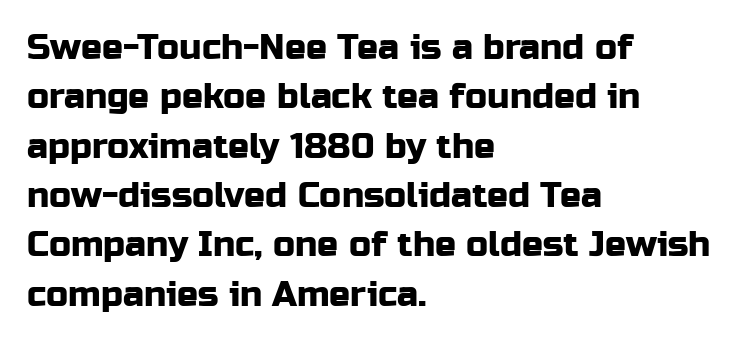
Q: Is the text italic (slanted)? A: No, it is upright.
Q: Is the typeface a serif or a sans-serif typeface? A: Sans-serif.
Q: Is the text underlined? A: No.
Q: How is the paragraph aligned? A: Left-aligned.
Q: Is the spacing between letters normal or unusually wide? A: Normal.
Q: Is the spacing between lines tight, normal or loose? A: Normal.
Q: Width (condensed, normal, or wide)? A: Normal.
Q: Stroke contrast? A: Low.
Q: x-height? A: Medium.
Q: Monospaced? A: No.
